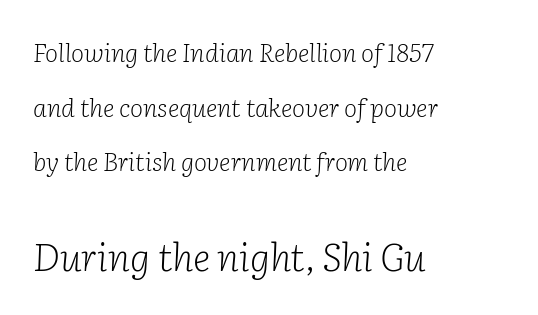
Q: Is the text bold? A: No.
Q: Is the text italic (slanted)? A: Yes, it leans right by about 2 degrees.
Q: Is the typeface a serif or a sans-serif typeface? A: Serif.
Q: Is the text underlined? A: No.
Q: How is the paragraph aligned? A: Left-aligned.
Q: Is the spacing between letters normal or unusually wide? A: Normal.
Q: Is the spacing between lines tight, normal or loose? A: Loose.
Q: Which block of text is set in a larger size, the first (top) or the second (bottom)? A: The second (bottom) one.
Q: Width (condensed, normal, or wide)? A: Normal.
Q: Stroke contrast? A: Low.
Q: x-height? A: Medium.
Q: Monospaced? A: No.
